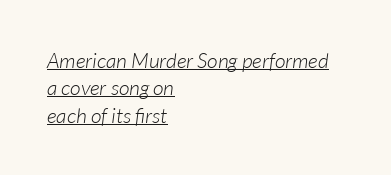
{"italic": "yes", "lean": "right", "slant_degrees": 7, "bold": "no", "underline": "yes", "align": "left", "line_spacing": "normal", "line_spacing_ratio": 1.3, "letter_spacing": "normal", "letter_spacing_em": 0.0, "glyph_px": 21}
